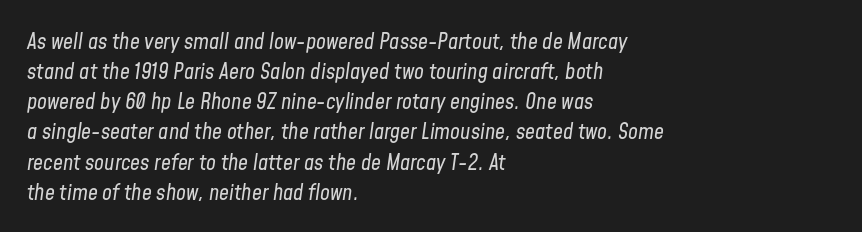
Q: Is the text bold? A: No.
Q: Is the text italic (slanted)? A: Yes, it leans right by about 8 degrees.
Q: Is the text underlined? A: No.
Q: How is the paragraph aligned? A: Left-aligned.
Q: Is the spacing between letters normal or unusually wide? A: Normal.
Q: Is the spacing between lines tight, normal or loose? A: Normal.
